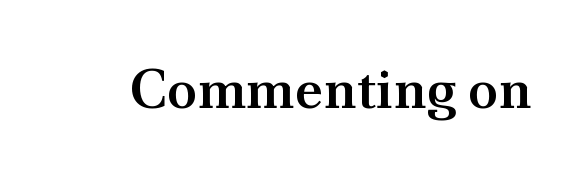
Q: Is the text bold? A: Semi-bold.
Q: Is the text italic (slanted)? A: No, it is upright.
Q: Is the typeface a serif or a sans-serif typeface? A: Serif.
Q: Is the text underlined? A: No.
Q: Is the spacing between letters normal or unusually wide? A: Normal.
Q: Width (condensed, normal, or wide)? A: Normal.
Q: Stroke contrast? A: Medium.
Q: x-height? A: Small.
Q: Monospaced? A: No.
